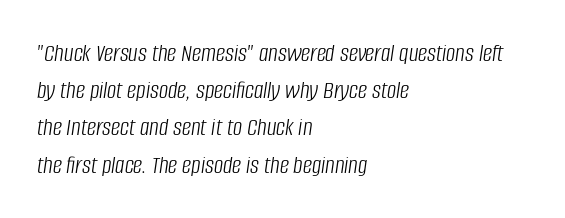
{"italic": "yes", "lean": "right", "slant_degrees": 8, "bold": "no", "underline": "no", "align": "left", "line_spacing": "normal", "line_spacing_ratio": 1.43, "letter_spacing": "normal", "letter_spacing_em": 0.0, "glyph_px": 26}
